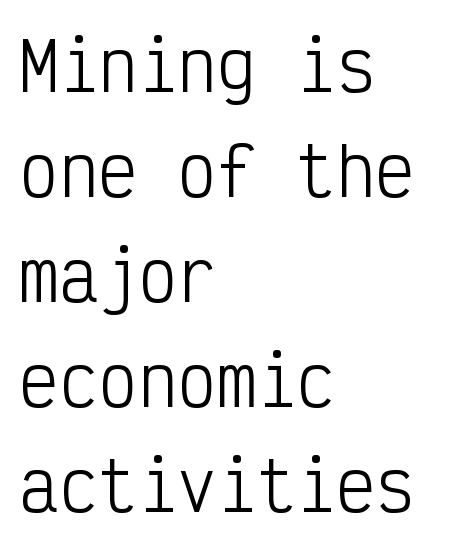
The image shows 66 px light, condensed sans-serif type, upright, monospaced; set left-aligned, normal line spacing (1.59x), normal letter spacing, not underlined; low stroke contrast and a medium x-height.
